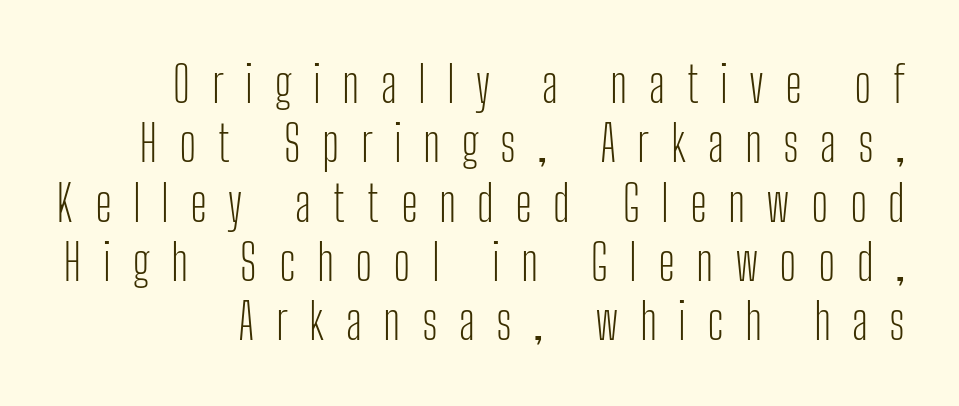
{"serif": "no", "italic": "no", "bold": "no", "weight": "light", "width": "condensed", "stroke_contrast": "low", "x_height": "medium", "monospaced": "no", "underline": "no", "align": "right", "line_spacing_ratio": 1.21, "letter_spacing": "wide", "letter_spacing_em": 0.43, "glyph_px": 49}
